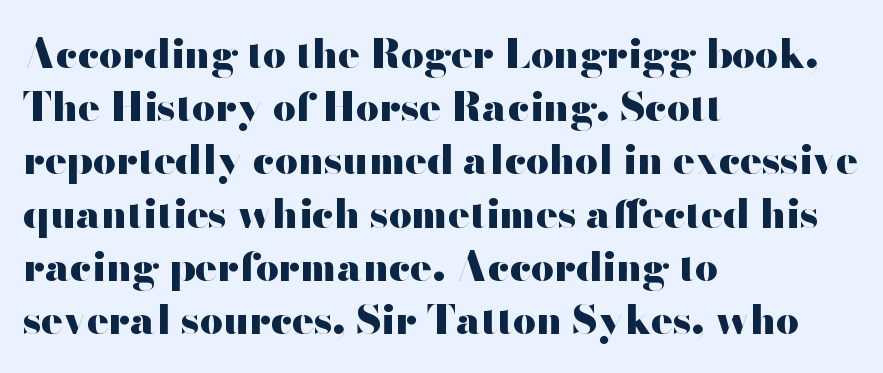
{"serif": "no", "italic": "no", "bold": "yes", "weight": "heavy", "width": "wide", "stroke_contrast": "high", "x_height": "small", "monospaced": "no", "underline": "no", "align": "left", "line_spacing": "normal", "line_spacing_ratio": 1.33, "letter_spacing": "normal", "letter_spacing_em": 0.0, "glyph_px": 40}
